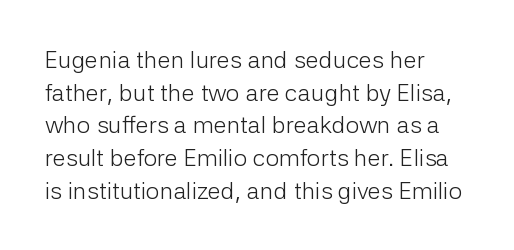
The image shows 24 px text type, upright; set left-aligned, normal line spacing (1.36x), normal letter spacing, not underlined.
